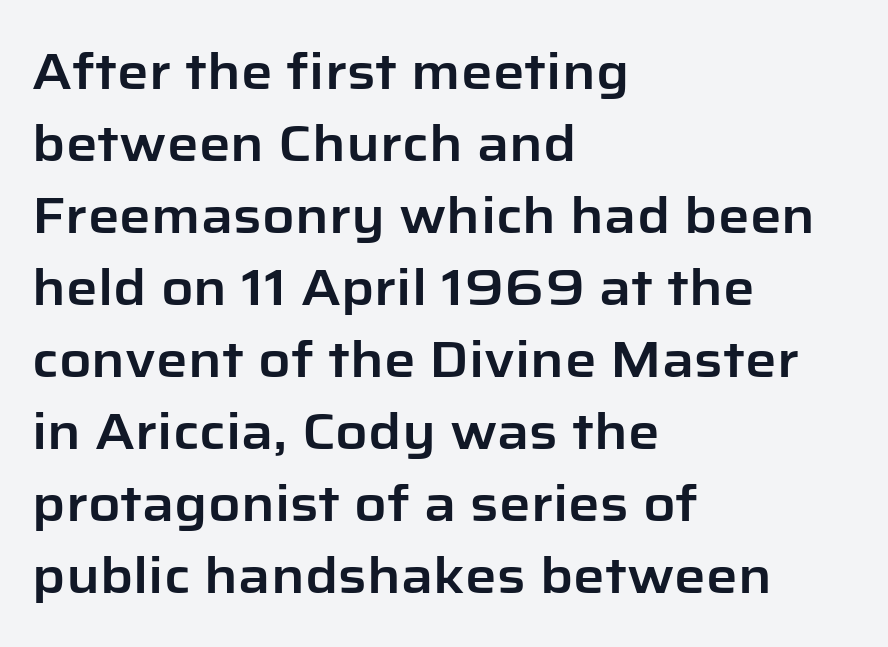
{"serif": "no", "italic": "no", "width": "normal", "stroke_contrast": "low", "x_height": "medium", "monospaced": "no", "underline": "no", "align": "left", "line_spacing": "normal", "line_spacing_ratio": 1.44, "letter_spacing": "normal", "letter_spacing_em": 0.0, "glyph_px": 50}
